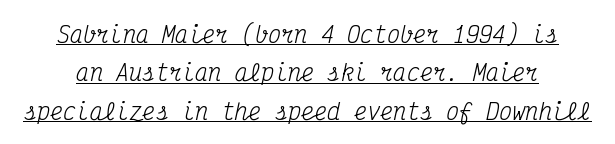
No chunkiness to these letters — they're not bold. When letters slant like this, we call the style italic. Check the space under the baseline: a stroke is drawn there. Short note: letters normally spaced.
